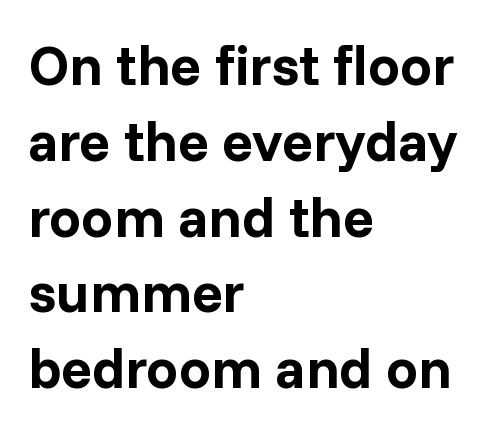
{"serif": "no", "italic": "no", "bold": "yes", "weight": "bold", "width": "normal", "stroke_contrast": "low", "x_height": "medium", "monospaced": "no", "underline": "no", "align": "left", "line_spacing": "normal", "line_spacing_ratio": 1.33, "letter_spacing": "normal", "letter_spacing_em": 0.0, "glyph_px": 57}
